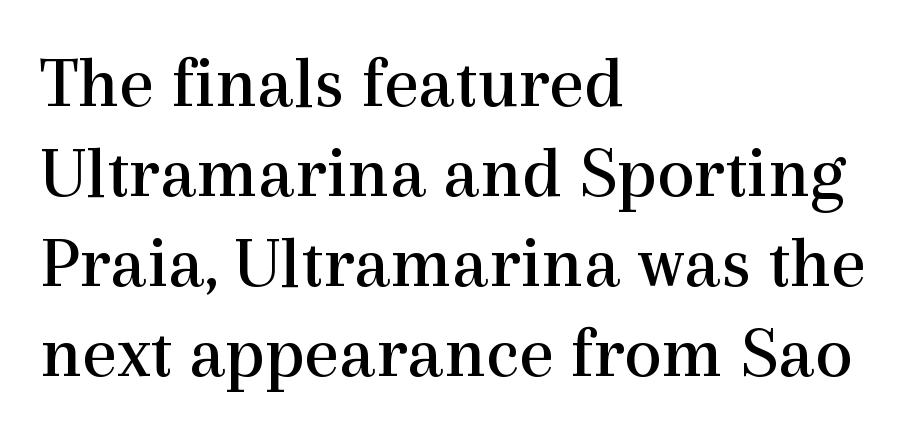
Q: Is the text bold? A: No.
Q: Is the text italic (slanted)? A: No, it is upright.
Q: Is the typeface a serif or a sans-serif typeface? A: Serif.
Q: Is the text underlined? A: No.
Q: How is the paragraph aligned? A: Left-aligned.
Q: Is the spacing between letters normal or unusually wide? A: Normal.
Q: Width (condensed, normal, or wide)? A: Normal.
Q: x-height? A: Medium.
Q: Monospaced? A: No.
